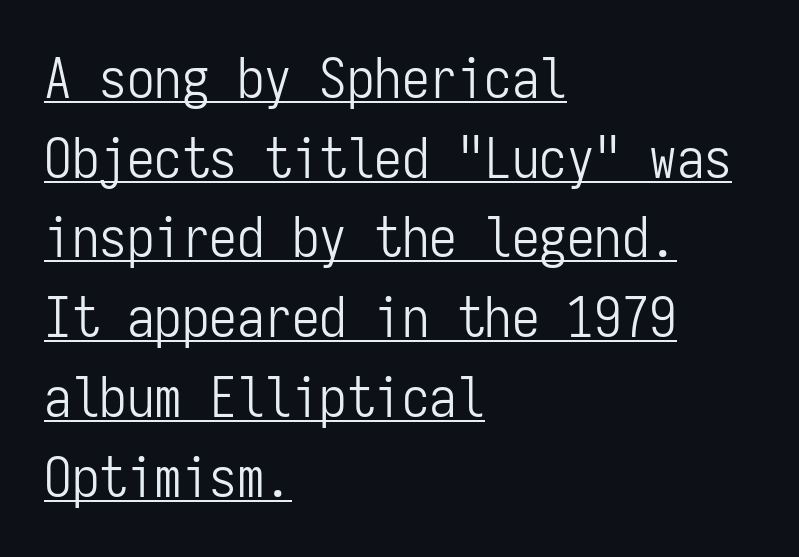
Q: Is the text bold? A: No.
Q: Is the text italic (slanted)? A: No, it is upright.
Q: Is the typeface a serif or a sans-serif typeface? A: Sans-serif.
Q: Is the text underlined? A: Yes.
Q: How is the paragraph aligned? A: Left-aligned.
Q: Is the spacing between letters normal or unusually wide? A: Normal.
Q: Is the spacing between lines tight, normal or loose? A: Normal.
Q: Width (condensed, normal, or wide)? A: Condensed.
Q: Stroke contrast? A: Low.
Q: x-height? A: Medium.
Q: Monospaced? A: Yes.
